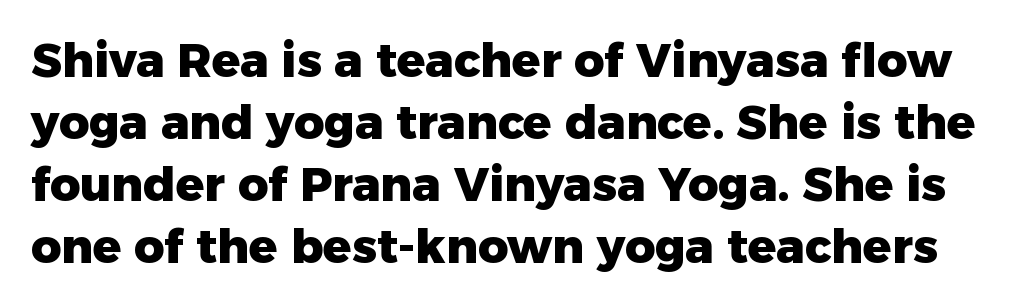
{"serif": "no", "italic": "no", "bold": "yes", "weight": "heavy", "width": "normal", "stroke_contrast": "low", "x_height": "medium", "monospaced": "no", "underline": "no", "line_spacing": "normal", "line_spacing_ratio": 1.32, "letter_spacing": "normal", "letter_spacing_em": 0.0, "glyph_px": 47}
